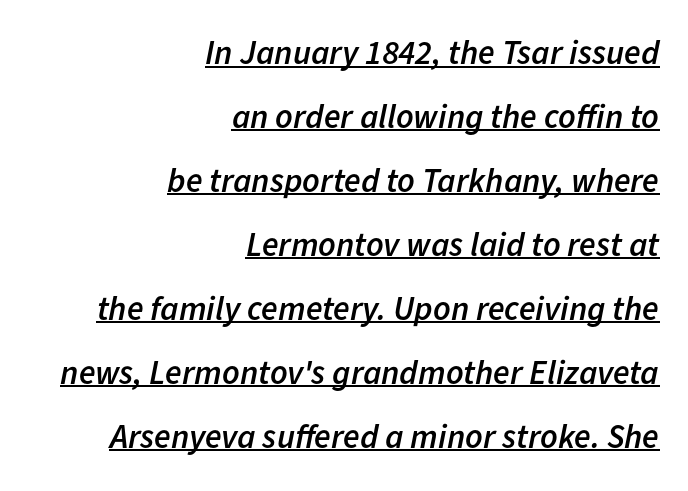
The image shows 34 px semibold type, italic (leaning right); set right-aligned, line spacing 1.88x, normal letter spacing, underlined; low stroke contrast and a medium x-height.
